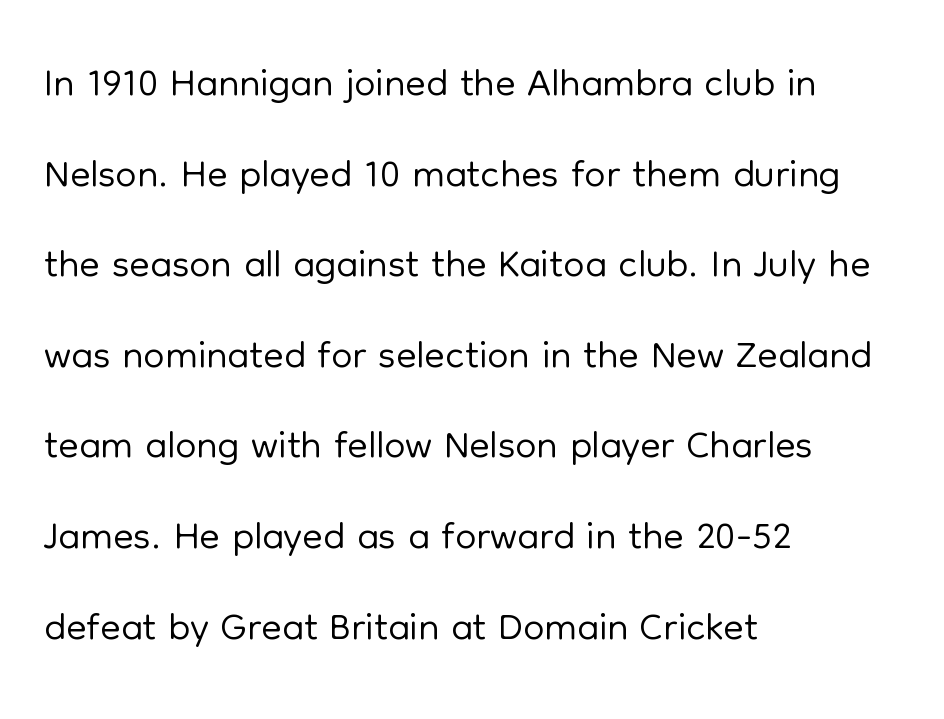
Q: Is the text bold? A: No.
Q: Is the text italic (slanted)? A: No, it is upright.
Q: Is the typeface a serif or a sans-serif typeface? A: Sans-serif.
Q: Is the text underlined? A: No.
Q: How is the paragraph aligned? A: Left-aligned.
Q: Is the spacing between letters normal or unusually wide? A: Normal.
Q: Is the spacing between lines tight, normal or loose? A: Normal.
Q: Width (condensed, normal, or wide)? A: Normal.
Q: Stroke contrast? A: Low.
Q: x-height? A: Medium.
Q: Monospaced? A: No.
